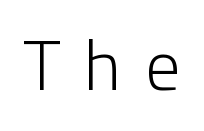
{"serif": "no", "italic": "no", "bold": "no", "weight": "light", "width": "normal", "stroke_contrast": "low", "x_height": "medium", "monospaced": "no", "underline": "no", "letter_spacing": "wide", "letter_spacing_em": 0.33, "glyph_px": 71}
